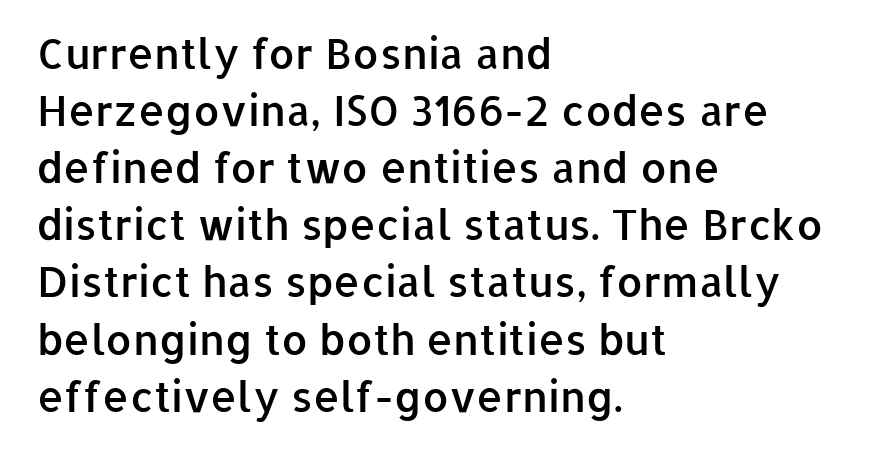
Q: Is the text bold? A: Semi-bold.
Q: Is the text italic (slanted)? A: No, it is upright.
Q: Is the typeface a serif or a sans-serif typeface? A: Sans-serif.
Q: Is the text underlined? A: No.
Q: How is the paragraph aligned? A: Left-aligned.
Q: Is the spacing between letters normal or unusually wide? A: Normal.
Q: Is the spacing between lines tight, normal or loose? A: Normal.
Q: Width (condensed, normal, or wide)? A: Normal.
Q: Stroke contrast? A: Low.
Q: x-height? A: Medium.
Q: Monospaced? A: No.
